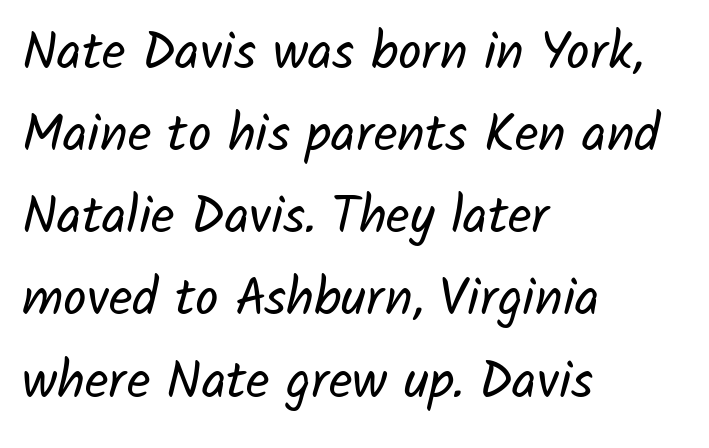
{"serif": "no", "bold": "no", "weight": "regular", "width": "normal", "stroke_contrast": "low", "x_height": "medium", "monospaced": "no", "underline": "no", "align": "left", "line_spacing": "normal", "line_spacing_ratio": 1.58, "letter_spacing": "normal", "letter_spacing_em": 0.0, "glyph_px": 52}
